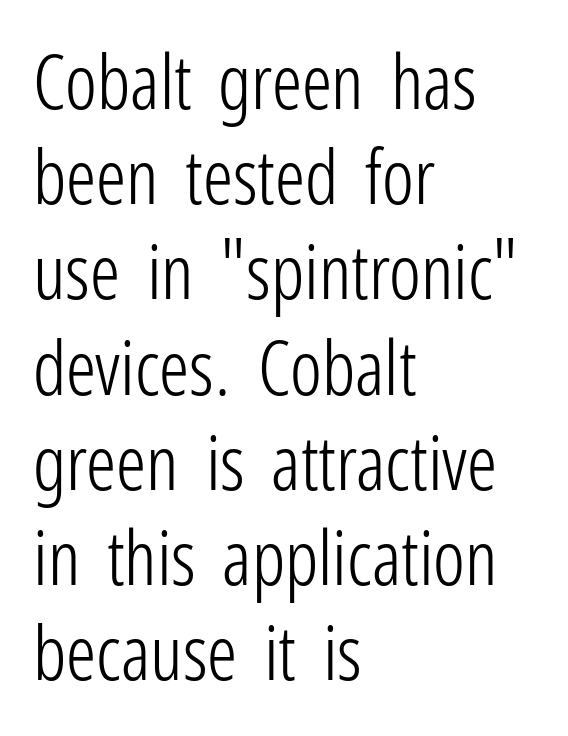
{"serif": "no", "italic": "no", "bold": "no", "weight": "light", "width": "condensed", "stroke_contrast": "low", "x_height": "medium", "monospaced": "no", "underline": "no", "align": "left", "line_spacing": "normal", "line_spacing_ratio": 1.27, "letter_spacing": "normal", "letter_spacing_em": 0.0, "glyph_px": 75}
